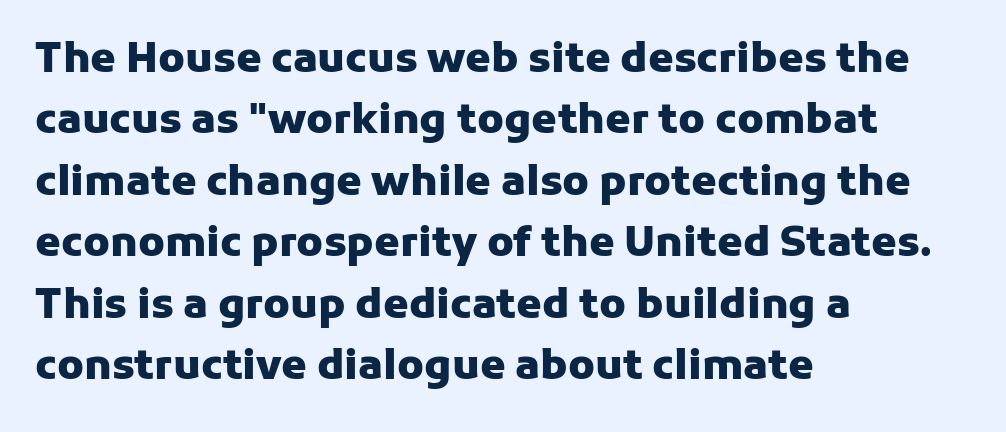
Q: Is the text bold? A: Yes.
Q: Is the text italic (slanted)? A: No, it is upright.
Q: Is the typeface a serif or a sans-serif typeface? A: Sans-serif.
Q: Is the text underlined? A: No.
Q: How is the paragraph aligned? A: Left-aligned.
Q: Is the spacing between letters normal or unusually wide? A: Normal.
Q: Is the spacing between lines tight, normal or loose? A: Normal.
Q: Width (condensed, normal, or wide)? A: Normal.
Q: Stroke contrast? A: Low.
Q: x-height? A: Medium.
Q: Monospaced? A: No.
